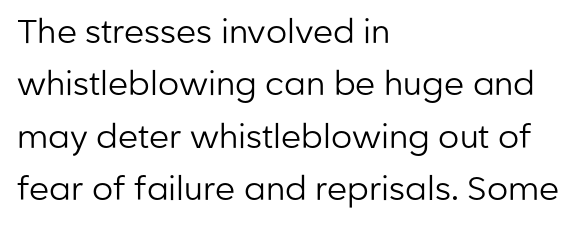
No extra ink here — the face is not bold. In terms of letterspacing, this is plain default setting. The words here are not underlined. A typesetter would call this leading conventional body-copy spacing.
